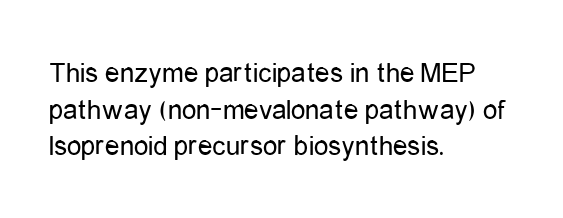
The image shows 29 px regular-weight, condensed sans-serif type, upright; set left-aligned, normal line spacing (1.26x), normal letter spacing, not underlined; low stroke contrast and a medium x-height.
